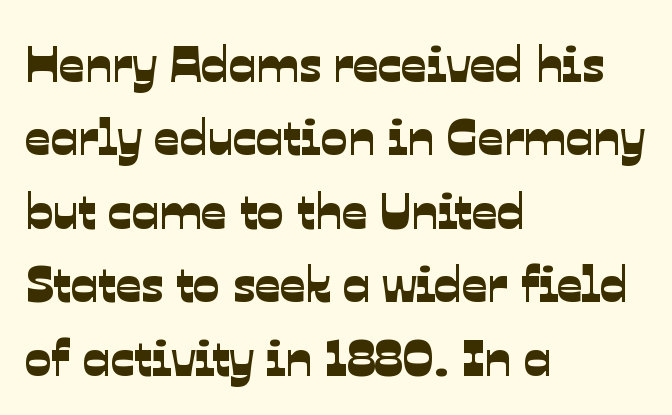
{"serif": "no", "width": "normal", "stroke_contrast": "low", "x_height": "medium", "monospaced": "no", "underline": "no", "align": "left", "line_spacing": "normal", "line_spacing_ratio": 1.47, "letter_spacing": "normal", "letter_spacing_em": 0.0, "glyph_px": 50}
